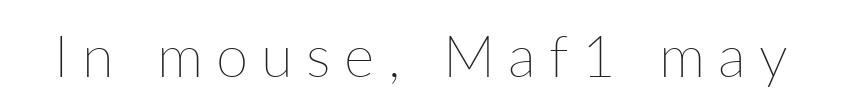
Compared with typical body copy, the letter spacing here is much looser. Decoration check: the copy has no underline. Characters remain perfectly vertical along every line. Looks like regular typesetting: each glyph gets only the width it needs. A quiet, ordinary-to-light weight characterises the typeface.
